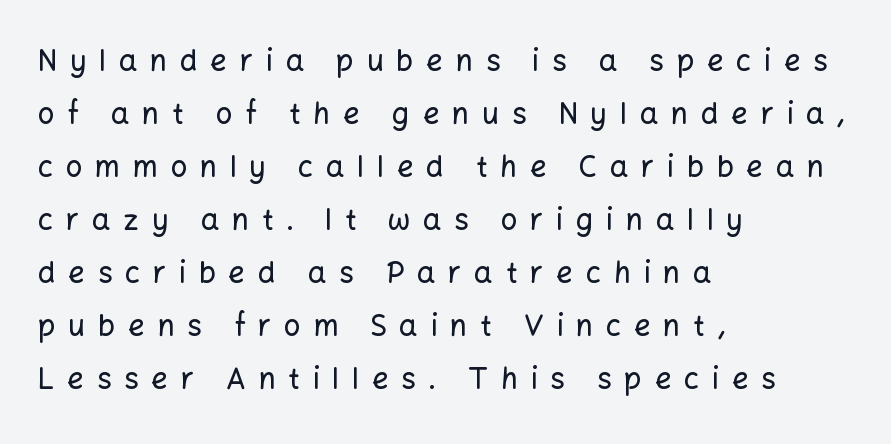
The image shows 29 px sans-serif type, upright; set left-aligned, line spacing 1.83x, unusually wide letter spacing (+0.44 em), not underlined; low stroke contrast and a medium x-height.
